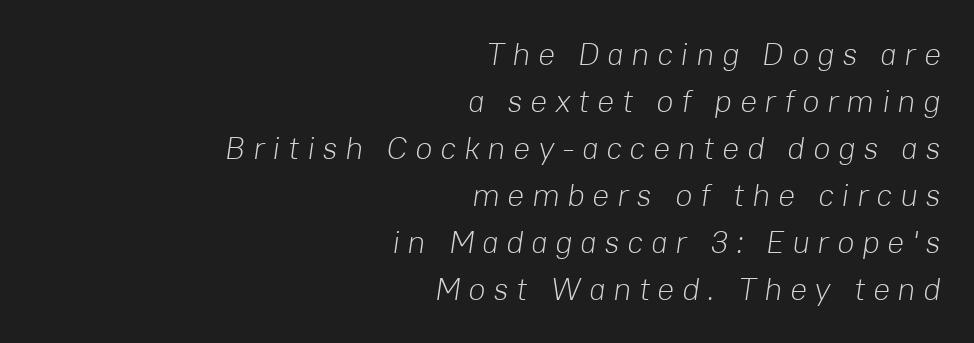
Compared with a typical body face, this is equally light or lighter still. Students, observe: this is what conventionally led text looks like. Someone cranked the tracking dial way up on this one. A typesetter would mark this as italic. You could not count columns in this text — the font is proportionally spaced. Right-aligned paragraph, ragged on the left.
